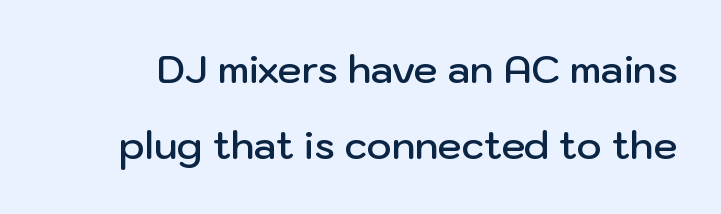
The image shows 38 px semibold sans-serif type, upright; set loose line spacing (2.0x), normal letter spacing, not underlined; low stroke contrast and a medium x-height.
